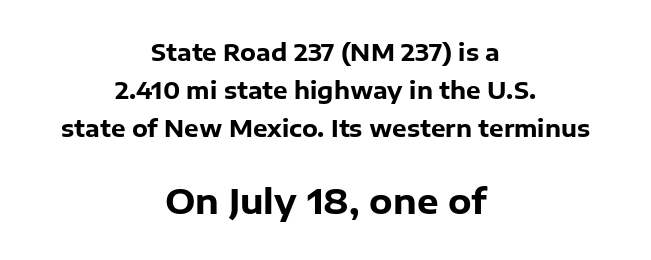
Q: Is the text bold? A: Yes.
Q: Is the text italic (slanted)? A: No, it is upright.
Q: Is the typeface a serif or a sans-serif typeface? A: Sans-serif.
Q: Is the text underlined? A: No.
Q: How is the paragraph aligned? A: Centered.
Q: Is the spacing between letters normal or unusually wide? A: Normal.
Q: Is the spacing between lines tight, normal or loose? A: Normal.
Q: Which block of text is set in a larger size, the first (top) or the second (bottom)? A: The second (bottom) one.
Q: Width (condensed, normal, or wide)? A: Normal.
Q: Stroke contrast? A: Low.
Q: x-height? A: Medium.
Q: Monospaced? A: No.
